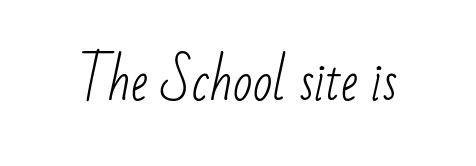
Q: Is the text bold? A: No.
Q: Is the typeface a serif or a sans-serif typeface? A: Sans-serif.
Q: Is the text underlined? A: No.
Q: Is the spacing between letters normal or unusually wide? A: Normal.
Q: Width (condensed, normal, or wide)? A: Condensed.
Q: Stroke contrast? A: Low.
Q: x-height? A: Small.
Q: Monospaced? A: No.
